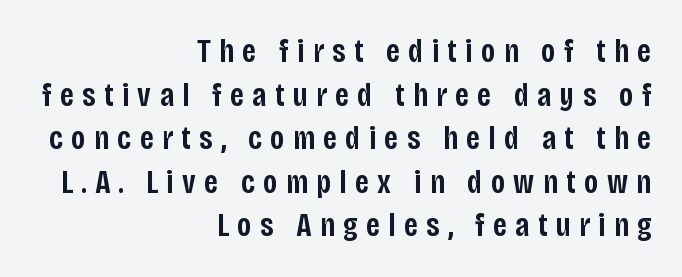
Q: Is the text bold? A: Semi-bold.
Q: Is the text italic (slanted)? A: No, it is upright.
Q: Is the typeface a serif or a sans-serif typeface? A: Sans-serif.
Q: Is the text underlined? A: No.
Q: How is the paragraph aligned? A: Right-aligned.
Q: Is the spacing between letters normal or unusually wide? A: Unusually wide.
Q: Is the spacing between lines tight, normal or loose? A: Normal.
Q: Width (condensed, normal, or wide)? A: Condensed.
Q: Stroke contrast? A: Low.
Q: x-height? A: Large.
Q: Monospaced? A: No.
